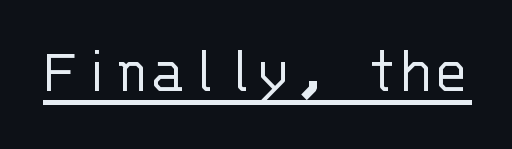
{"serif": "no", "italic": "no", "bold": "no", "weight": "light", "width": "normal", "stroke_contrast": "low", "x_height": "large", "monospaced": "yes", "underline": "yes", "letter_spacing": "normal", "letter_spacing_em": 0.0, "glyph_px": 66}
